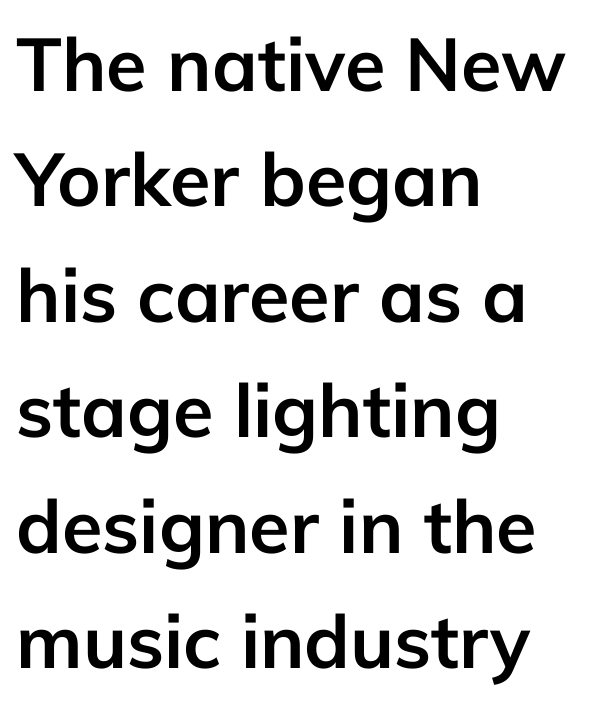
Q: Is the text bold? A: Yes.
Q: Is the text italic (slanted)? A: No, it is upright.
Q: Is the typeface a serif or a sans-serif typeface? A: Sans-serif.
Q: Is the text underlined? A: No.
Q: How is the paragraph aligned? A: Left-aligned.
Q: Is the spacing between letters normal or unusually wide? A: Normal.
Q: Is the spacing between lines tight, normal or loose? A: Normal.
Q: Width (condensed, normal, or wide)? A: Normal.
Q: Stroke contrast? A: Low.
Q: x-height? A: Medium.
Q: Monospaced? A: No.
